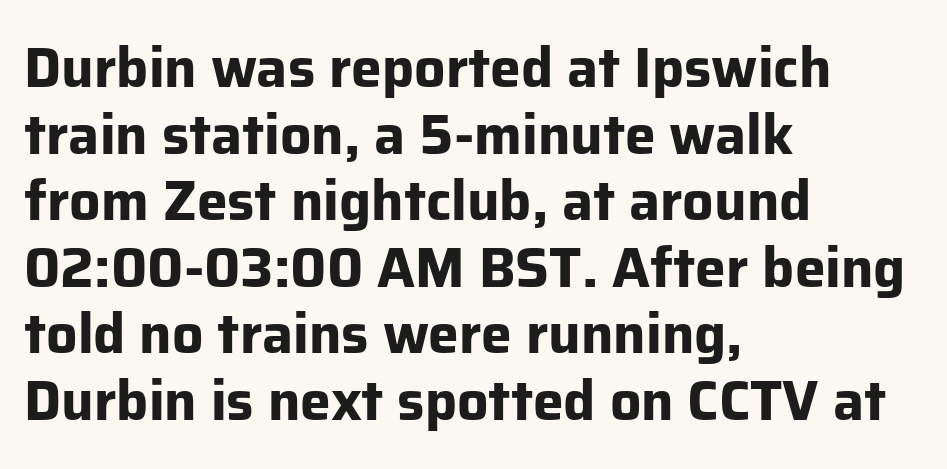
Q: Is the text bold? A: Yes.
Q: Is the text italic (slanted)? A: No, it is upright.
Q: Is the typeface a serif or a sans-serif typeface? A: Sans-serif.
Q: Is the text underlined? A: No.
Q: How is the paragraph aligned? A: Left-aligned.
Q: Is the spacing between letters normal or unusually wide? A: Normal.
Q: Width (condensed, normal, or wide)? A: Normal.
Q: Stroke contrast? A: Low.
Q: x-height? A: Medium.
Q: Monospaced? A: No.
